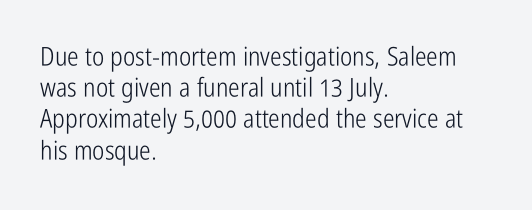
The image shows 26 px text type, upright; set left-aligned, line spacing 1.2x, normal letter spacing, not underlined.
